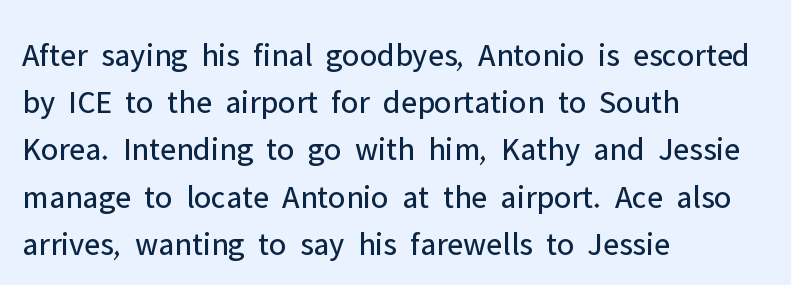
Stroke mass is kept to a normal reading level or below. Nobody drew a line under any word here. The line-height multiplier appears to be the usual default. Check where the strokes stop: nothing finishes them off — pure sans.
